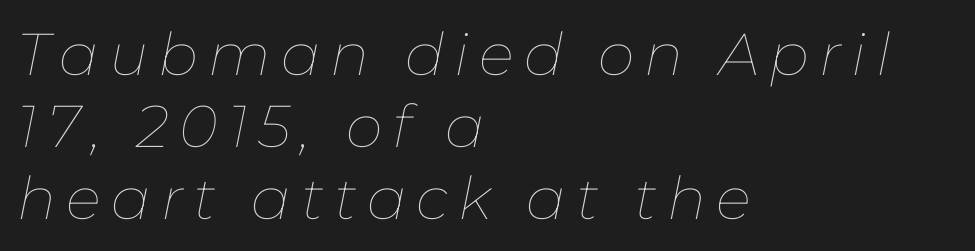
Q: Is the text bold? A: No.
Q: Is the text italic (slanted)? A: Yes, it leans right by about 11 degrees.
Q: Is the text underlined? A: No.
Q: How is the paragraph aligned? A: Left-aligned.
Q: Width (condensed, normal, or wide)? A: Normal.
Q: Stroke contrast? A: Low.
Q: x-height? A: Medium.
Q: Monospaced? A: No.
